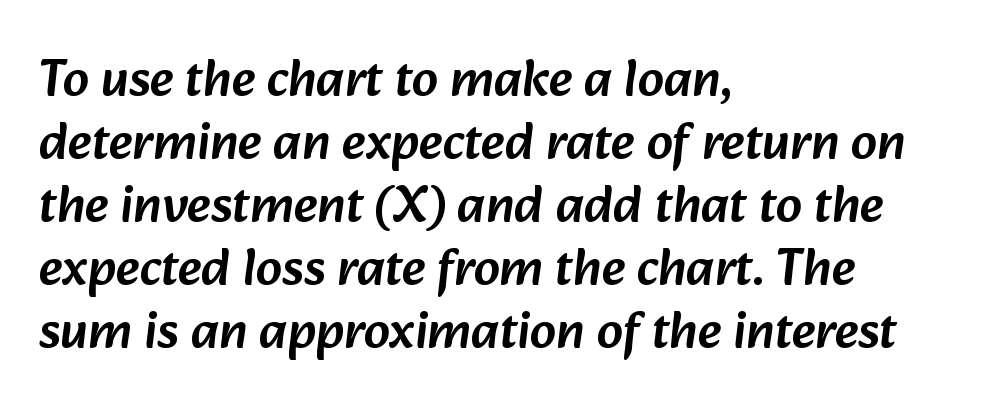
Q: Is the typeface a serif or a sans-serif typeface? A: Sans-serif.
Q: Is the text underlined? A: No.
Q: How is the paragraph aligned? A: Left-aligned.
Q: Is the spacing between letters normal or unusually wide? A: Normal.
Q: Width (condensed, normal, or wide)? A: Normal.
Q: Stroke contrast? A: Low.
Q: x-height? A: Medium.
Q: Monospaced? A: No.
